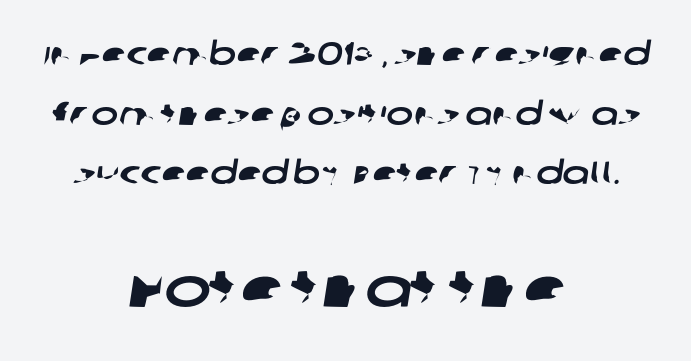
The image shows 56 px wide sans-serif type; set centered, line spacing 1.86x, normal letter spacing, not underlined; the second (bottom) block is 1.75x larger; low stroke contrast and a large x-height.
